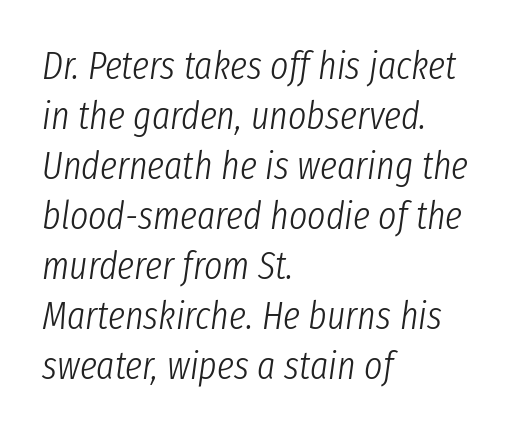
Q: Is the text bold? A: No.
Q: Is the text italic (slanted)? A: Yes, it leans right by about 8 degrees.
Q: Is the text underlined? A: No.
Q: How is the paragraph aligned? A: Left-aligned.
Q: Is the spacing between letters normal or unusually wide? A: Normal.
Q: Is the spacing between lines tight, normal or loose? A: Normal.
Q: Width (condensed, normal, or wide)? A: Condensed.
Q: Stroke contrast? A: Low.
Q: x-height? A: Medium.
Q: Monospaced? A: No.
